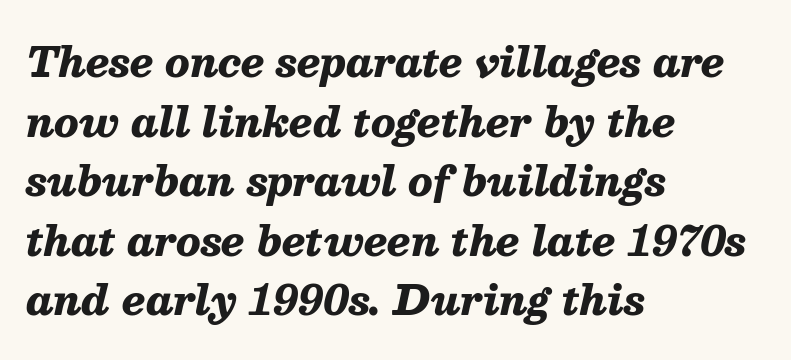
The image shows 40 px heavy type, italic (leaning right); set left-aligned, normal line spacing (1.49x), normal letter spacing, not underlined; medium stroke contrast and a medium x-height.
